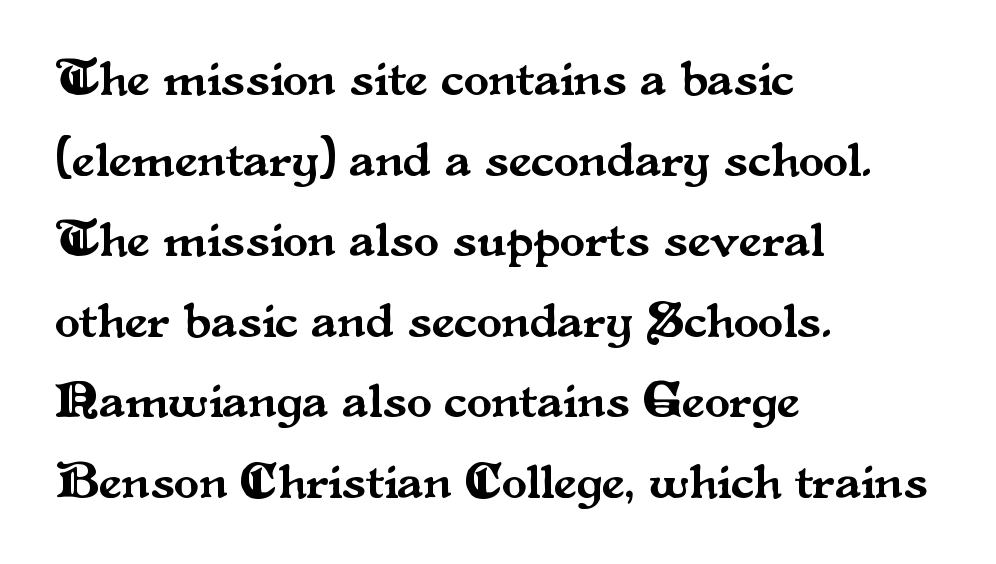
You could not count columns in this text — the font is proportionally spaced. Is this a sans? No — the strokes have serifs. Any mark beneath the type? The region is blank. Line starts are locked; line ends wander. Ascenders rise straight up at ninety degrees. This sample keeps an unexceptional amount of space between lines.
